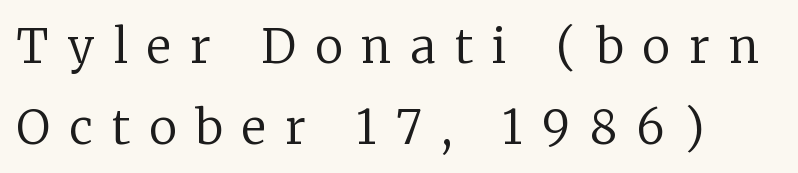
{"serif": "yes", "italic": "no", "bold": "no", "weight": "regular", "width": "normal", "stroke_contrast": "low", "x_height": "medium", "monospaced": "no", "underline": "no", "align": "left", "line_spacing_ratio": 1.72, "letter_spacing": "wide", "letter_spacing_em": 0.41, "glyph_px": 47}
